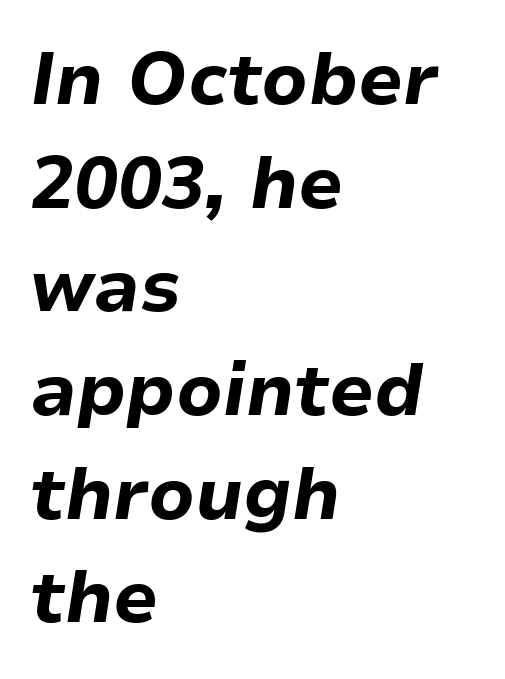
Tracking value appears to be zero — textbook default spacing. Emphasis by weight is at full strength: bold. Horizontal bands of white between lines are of average thickness. Yep, that's italic — everything's leaning. Every row of glyphs begins at an identical x-position on the left.
